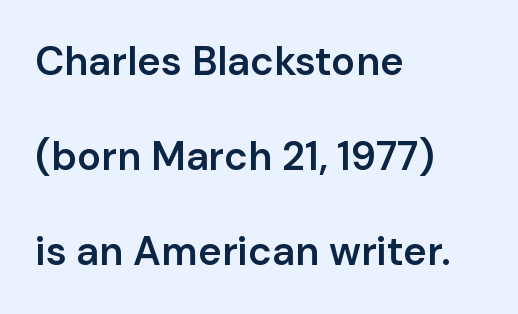
Q: Is the text bold? A: Semi-bold.
Q: Is the text italic (slanted)? A: No, it is upright.
Q: Is the typeface a serif or a sans-serif typeface? A: Sans-serif.
Q: Is the text underlined? A: No.
Q: How is the paragraph aligned? A: Left-aligned.
Q: Is the spacing between letters normal or unusually wide? A: Normal.
Q: Is the spacing between lines tight, normal or loose? A: Loose.
Q: Width (condensed, normal, or wide)? A: Normal.
Q: Stroke contrast? A: Low.
Q: x-height? A: Medium.
Q: Monospaced? A: No.
